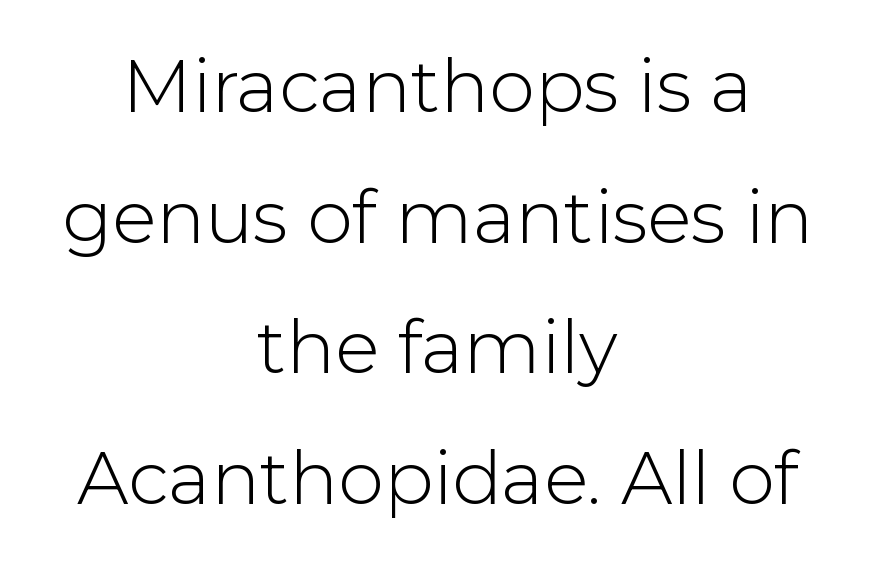
Q: Is the text bold? A: No.
Q: Is the text italic (slanted)? A: No, it is upright.
Q: Is the typeface a serif or a sans-serif typeface? A: Sans-serif.
Q: Is the text underlined? A: No.
Q: How is the paragraph aligned? A: Centered.
Q: Is the spacing between letters normal or unusually wide? A: Normal.
Q: Width (condensed, normal, or wide)? A: Normal.
Q: Stroke contrast? A: Low.
Q: x-height? A: Medium.
Q: Monospaced? A: No.
